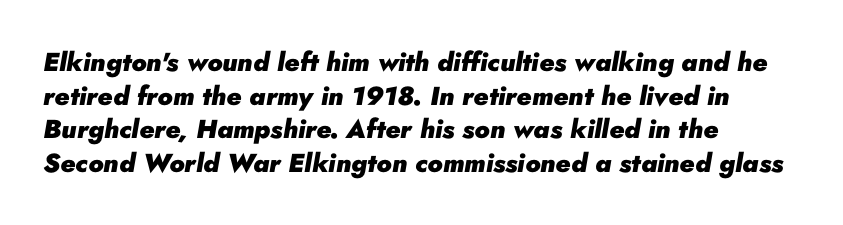
The text carries the slant typical of an italic or oblique font. Each line starts at the same left margin while the right side varies. Caption: bold face, heavy strokes. A bare baseline throughout the passage. Regarding leading, the lines here are spaced in the standard way.
